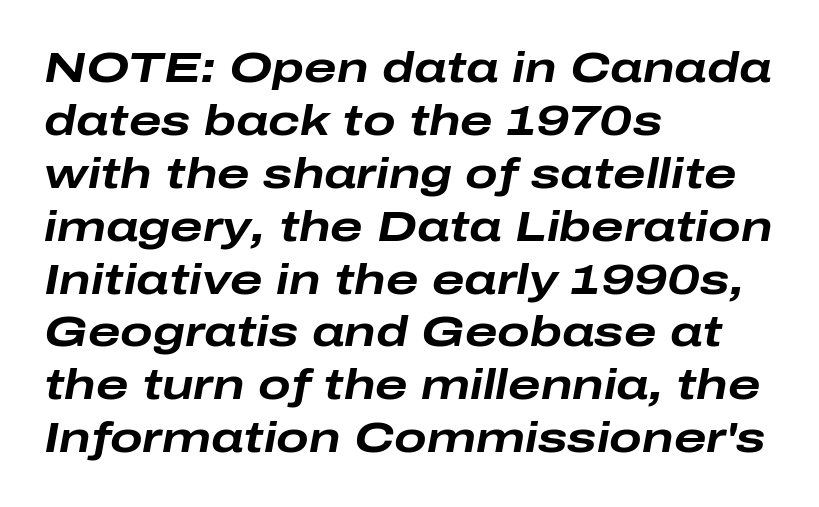
Plenty of ink on the page — the face is bold. This rendering leaves character spacing at its baseline value. Is this a fixed-width face? No — the glyphs have proportional, varying widths. The space directly below the letters is spotless. Posture: slanted. The rag falls on the right side of this text block.
